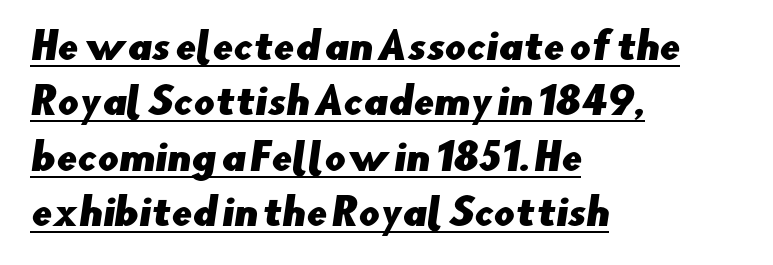
Q: Is the typeface a serif or a sans-serif typeface? A: Sans-serif.
Q: Is the text underlined? A: Yes.
Q: How is the paragraph aligned? A: Left-aligned.
Q: Is the spacing between letters normal or unusually wide? A: Normal.
Q: Is the spacing between lines tight, normal or loose? A: Normal.
Q: Width (condensed, normal, or wide)? A: Normal.
Q: Stroke contrast? A: Low.
Q: x-height? A: Small.
Q: Monospaced? A: No.
